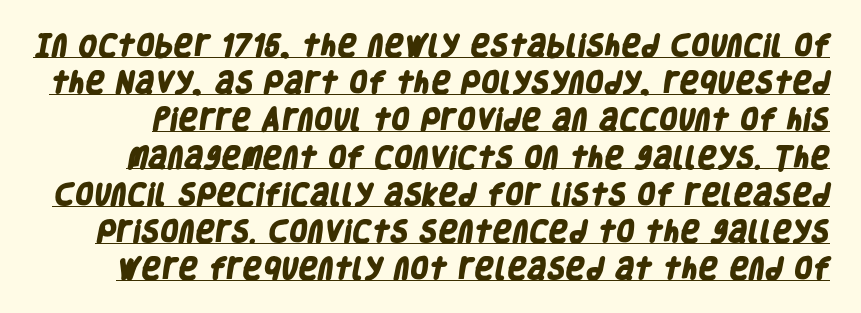
{"bold": "yes", "underline": "yes", "line_spacing": "normal", "line_spacing_ratio": 1.55, "letter_spacing": "normal", "letter_spacing_em": 0.0, "glyph_px": 24}
